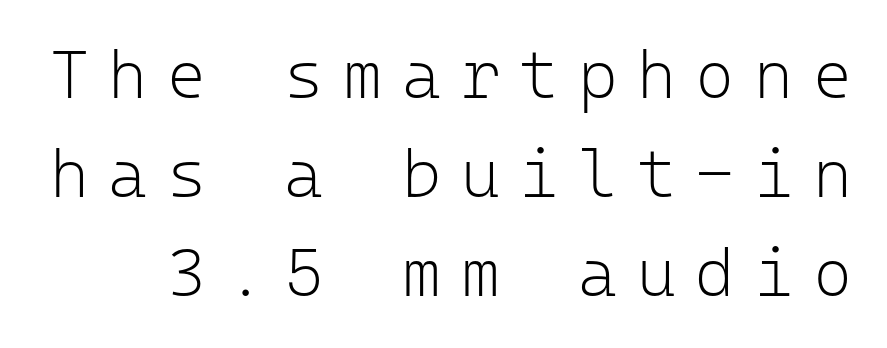
The image shows 67 px light sans-serif type, upright, monospaced; set normal line spacing (1.48x), unusually wide letter spacing (+0.29 em), not underlined; low stroke contrast and a medium x-height.
